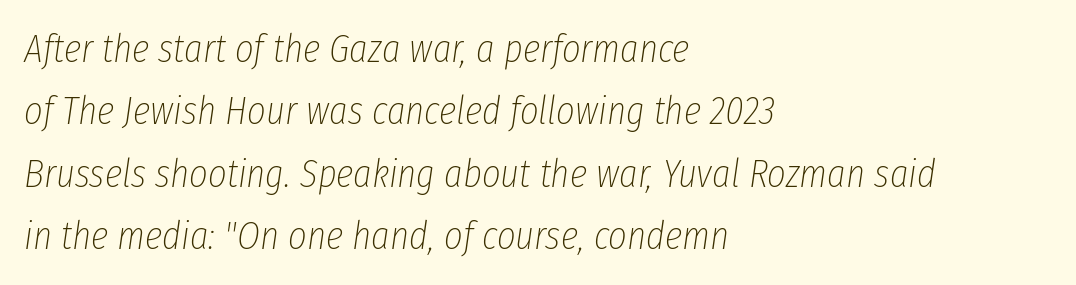
Q: Is the text bold? A: No.
Q: Is the text italic (slanted)? A: Yes, it leans right by about 8 degrees.
Q: Is the text underlined? A: No.
Q: How is the paragraph aligned? A: Left-aligned.
Q: Is the spacing between letters normal or unusually wide? A: Normal.
Q: Is the spacing between lines tight, normal or loose? A: Normal.
Q: Width (condensed, normal, or wide)? A: Condensed.
Q: Stroke contrast? A: Low.
Q: x-height? A: Medium.
Q: Monospaced? A: No.
